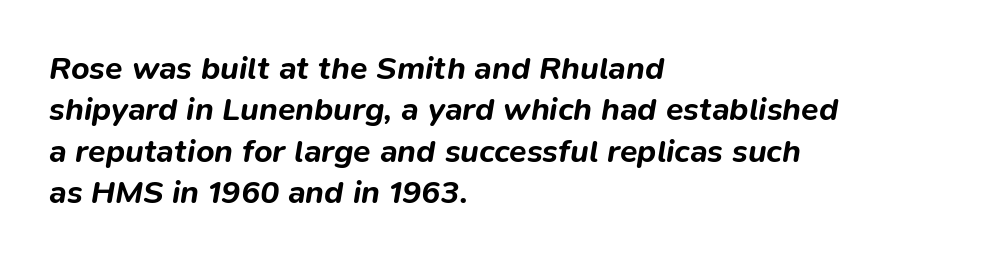
{"italic": "yes", "lean": "right", "slant_degrees": 9, "bold": "yes", "weight": "bold", "width": "normal", "stroke_contrast": "low", "x_height": "medium", "monospaced": "no", "underline": "no", "align": "left", "line_spacing": "normal", "line_spacing_ratio": 1.29, "letter_spacing": "normal", "letter_spacing_em": 0.0, "glyph_px": 32}
